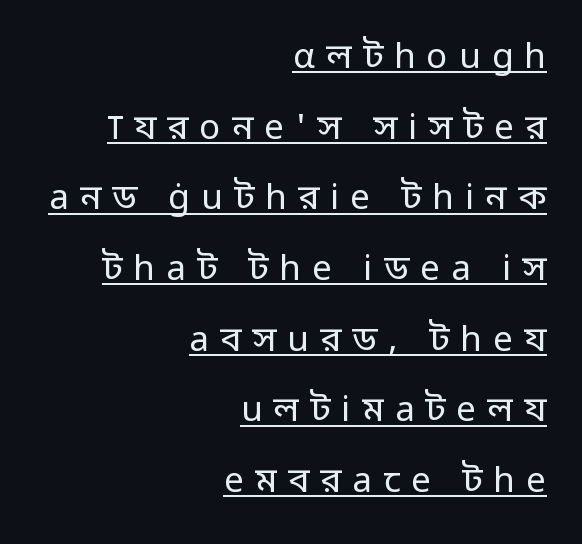
Q: Is the text bold? A: No.
Q: Is the text italic (slanted)? A: No, it is upright.
Q: Is the typeface a serif or a sans-serif typeface? A: Sans-serif.
Q: Is the text underlined? A: Yes.
Q: How is the paragraph aligned? A: Right-aligned.
Q: Is the spacing between letters normal or unusually wide? A: Unusually wide.
Q: Is the spacing between lines tight, normal or loose? A: Loose.
Q: Width (condensed, normal, or wide)? A: Normal.
Q: Stroke contrast? A: Low.
Q: x-height? A: Medium.
Q: Monospaced? A: No.
